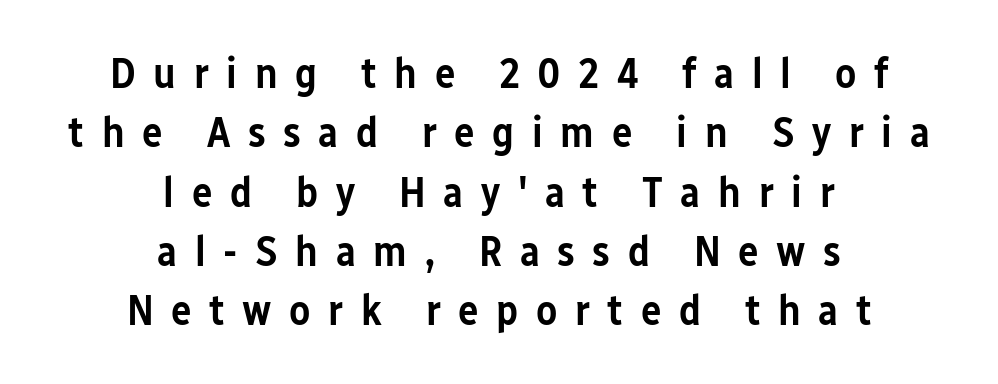
Moderately thickened strokes mark this as semibold type. If you measured baseline to baseline, you'd find a middling distance. The line texture is sparse and dotted thanks to wide tracking. Is this a fixed-width face? No — the glyphs have proportional, varying widths.
